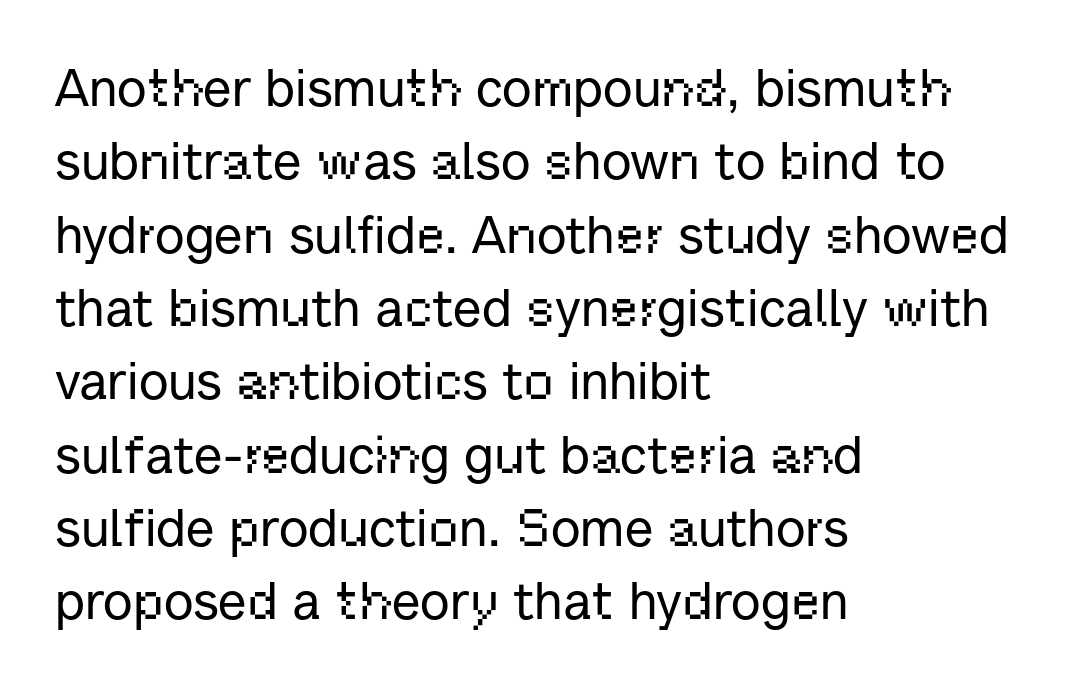
Q: Is the text italic (slanted)? A: No, it is upright.
Q: Is the typeface a serif or a sans-serif typeface? A: Sans-serif.
Q: Is the text underlined? A: No.
Q: How is the paragraph aligned? A: Left-aligned.
Q: Is the spacing between letters normal or unusually wide? A: Normal.
Q: Is the spacing between lines tight, normal or loose? A: Normal.
Q: Width (condensed, normal, or wide)? A: Normal.
Q: Stroke contrast? A: Low.
Q: x-height? A: Medium.
Q: Monospaced? A: No.
